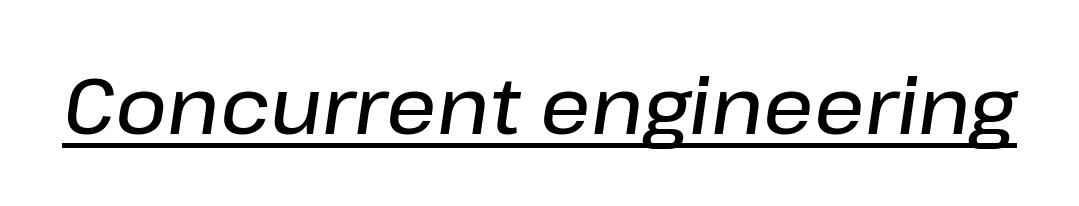
The image shows 79 px semibold type, italic (leaning right); set normal letter spacing, underlined; low stroke contrast and a medium x-height.
